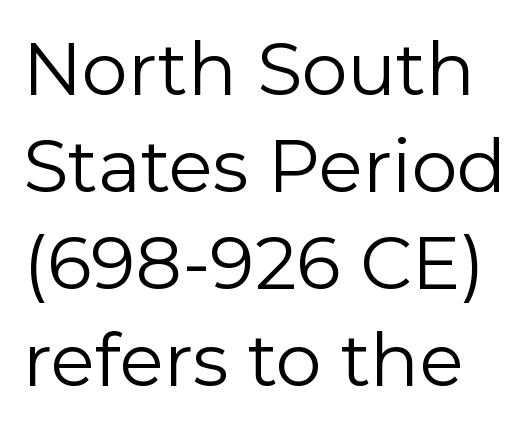
The image shows 73 px regular-weight sans-serif type, upright; set normal line spacing (1.33x), normal letter spacing, not underlined; low stroke contrast and a medium x-height.
